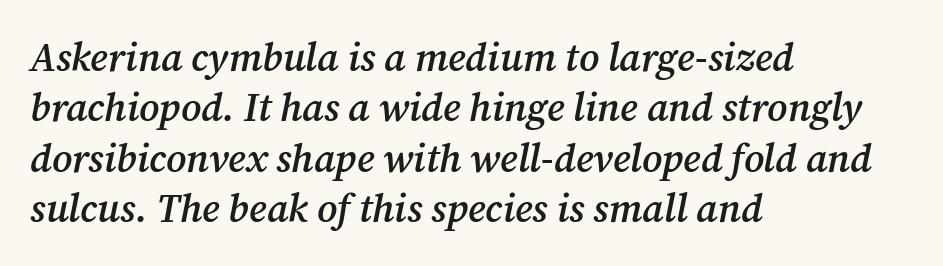
The horizontal fit of the characters is conventional and even. This sample has the flowing, uneven cadence of proportional lettering. Leading: standard. A semibold gives these letters moderate extra thickness, short of bold. Descender tails drop into unmarked territory.
